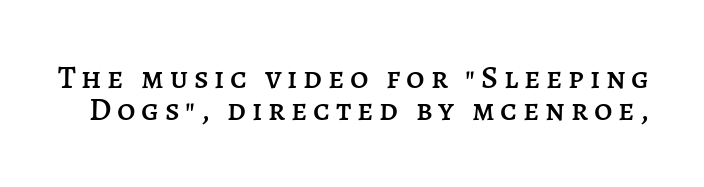
The image shows 32 px text type, upright; set tight line spacing (1.0x), not underlined; low stroke contrast and a large x-height.
